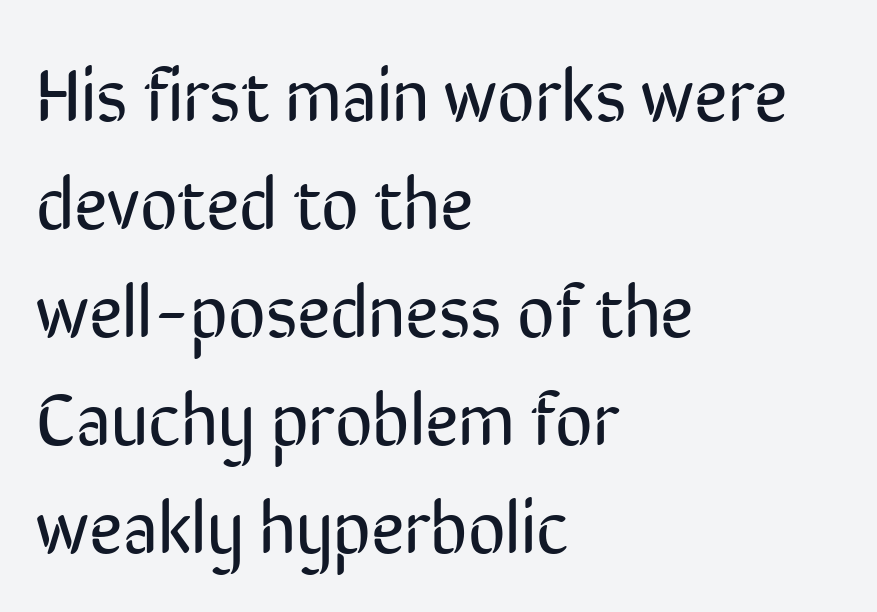
The area under the type is left untouched. What kind of face is this? One without serifs — a sans. This sample keeps an unexceptional amount of space between lines. The rag falls on the right side of this text block. The typography opts for an upright posture over an oblique one. This reads as an unemphasized weight, regular at the heaviest.
